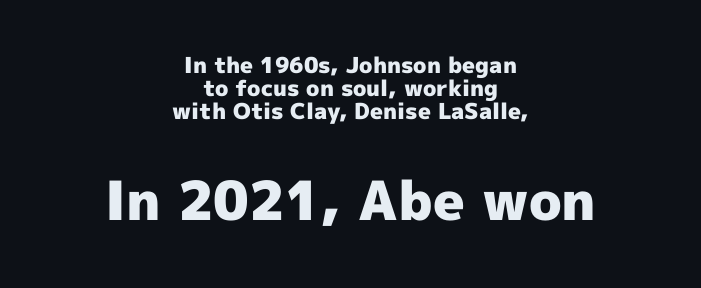
{"serif": "no", "italic": "no", "bold": "yes", "weight": "heavy", "width": "normal", "x_height": "medium", "monospaced": "no", "underline": "no", "align": "center", "line_spacing": "tight", "line_spacing_ratio": 1.05, "letter_spacing": "normal", "letter_spacing_em": 0.0, "larger_block": "second", "size_ratio": 2.45, "glyph_px": 54}
